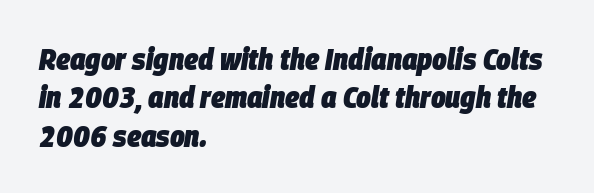
{"italic": "yes", "lean": "right", "slant_degrees": 9, "bold": "yes", "weight": "heavy", "width": "condensed", "stroke_contrast": "low", "x_height": "large", "monospaced": "no", "underline": "no", "align": "left", "line_spacing_ratio": 1.24, "letter_spacing": "normal", "letter_spacing_em": 0.0, "glyph_px": 31}
